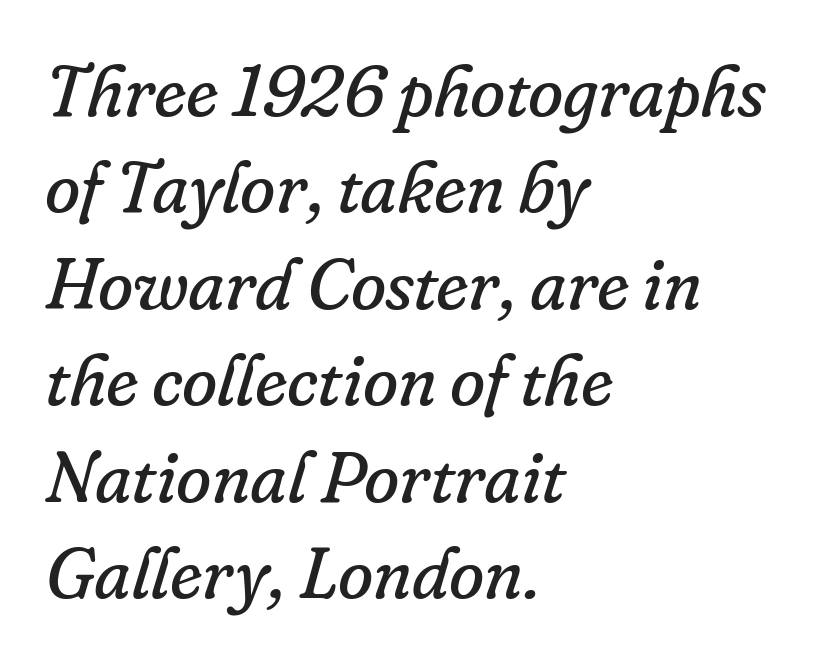
When letters slant like this, we call the style italic. Check the space under the baseline: it is left empty. A typesetter would label this face a serif. Stems here are at most as thick as an everyday book face. The space between consecutive lines is moderate. The setting favours the left margin, as ordinary paragraphs usually do.
